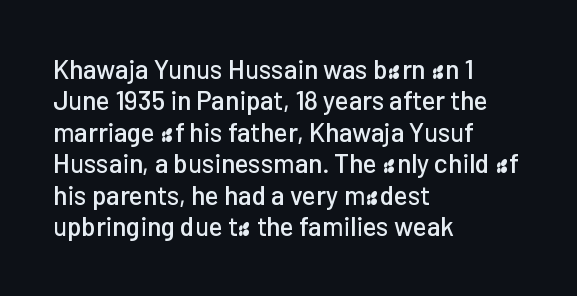
Tracking value appears to be zero — textbook default spacing. Rendered with straight, roman letterforms. Short and long lines alike share a common starting point at left. A bare baseline throughout the passage.
